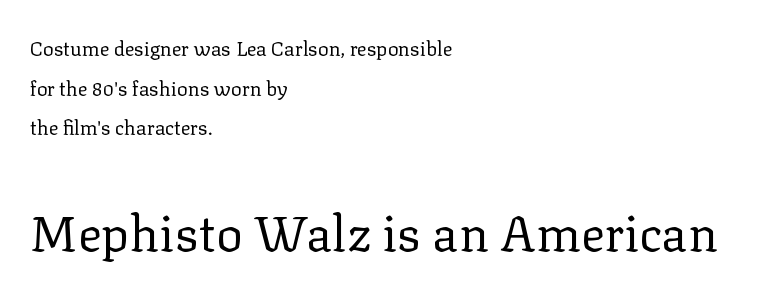
Posture: straight, roman, zero tilt. Notice how the passage keeps a crisp vertical edge on the left only. You can tell from the footed stems that serif type was used. Stems here are at most as thick as an everyday book face. The tracking reads as untouched default to a designer's eye. Unmarked baselines from the first word to the last.
